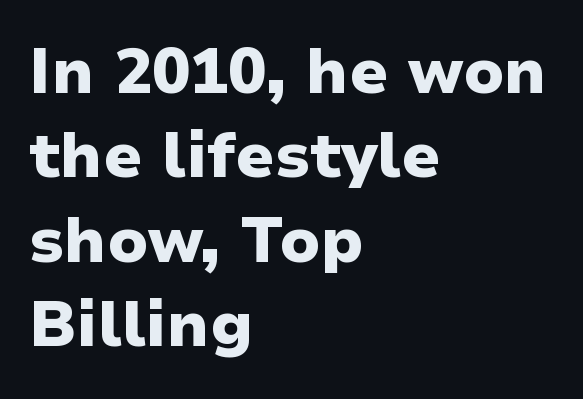
{"serif": "no", "italic": "no", "bold": "yes", "weight": "heavy", "width": "normal", "stroke_contrast": "low", "x_height": "medium", "monospaced": "no", "underline": "no", "align": "left", "line_spacing": "normal", "line_spacing_ratio": 1.34, "letter_spacing": "normal", "letter_spacing_em": 0.0, "glyph_px": 63}
